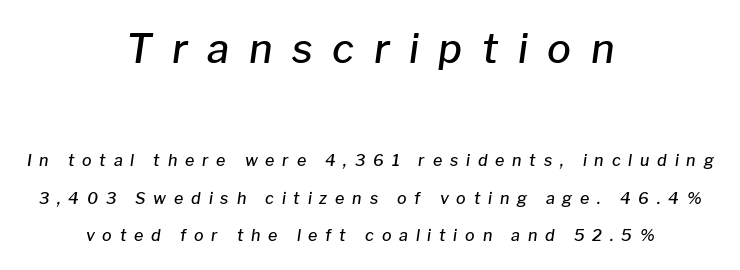
Q: Is the text bold? A: Semi-bold.
Q: Is the text italic (slanted)? A: Yes, it leans right by about 8 degrees.
Q: Is the text underlined? A: No.
Q: How is the paragraph aligned? A: Centered.
Q: Is the spacing between letters normal or unusually wide? A: Unusually wide.
Q: Is the spacing between lines tight, normal or loose? A: Loose.
Q: Which block of text is set in a larger size, the first (top) or the second (bottom)? A: The first (top) one.
Q: Width (condensed, normal, or wide)? A: Normal.
Q: Stroke contrast? A: Low.
Q: x-height? A: Medium.
Q: Monospaced? A: No.
